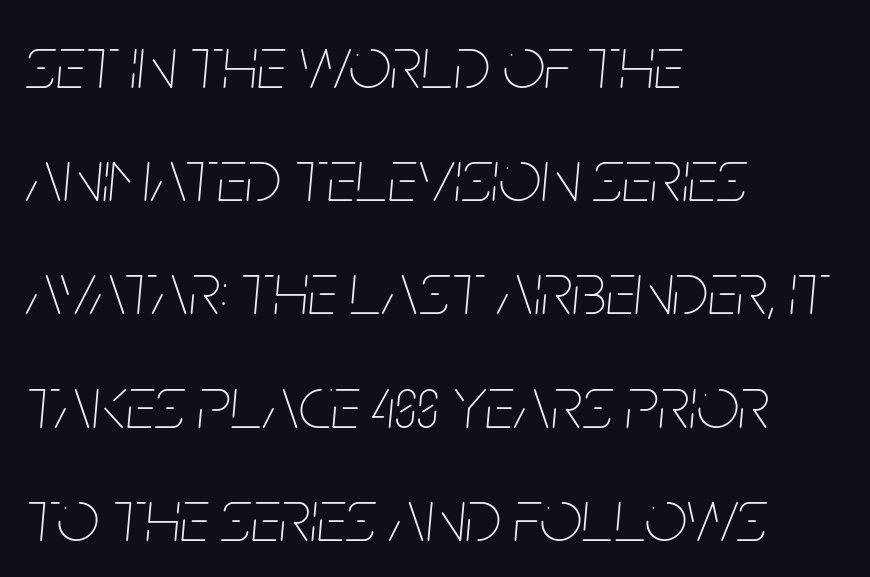
{"italic": "yes", "lean": "right", "slant_degrees": 5, "bold": "no", "weight": "thin", "width": "condensed", "stroke_contrast": "low", "x_height": "large", "monospaced": "no", "underline": "no", "align": "left", "line_spacing": "normal", "line_spacing_ratio": 1.51, "letter_spacing": "normal", "letter_spacing_em": 0.0, "glyph_px": 75}
